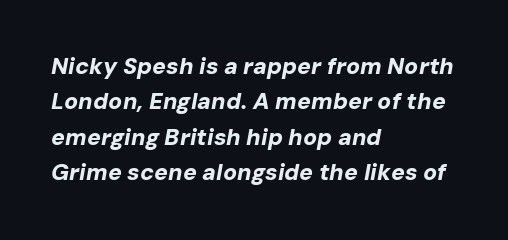
Q: Is the text bold? A: Yes.
Q: Is the text italic (slanted)? A: Yes, it leans right by about 10 degrees.
Q: Is the text underlined? A: No.
Q: How is the paragraph aligned? A: Left-aligned.
Q: Is the spacing between letters normal or unusually wide? A: Normal.
Q: Is the spacing between lines tight, normal or loose? A: Normal.
